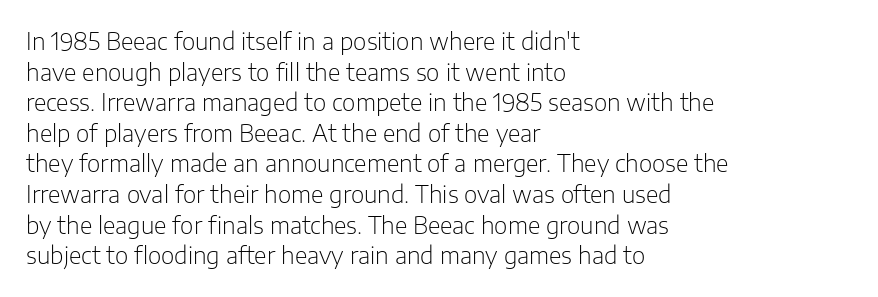
{"italic": "no", "bold": "no", "underline": "no", "align": "left", "line_spacing": "normal", "line_spacing_ratio": 1.33, "letter_spacing": "normal", "letter_spacing_em": 0.0, "glyph_px": 23}
